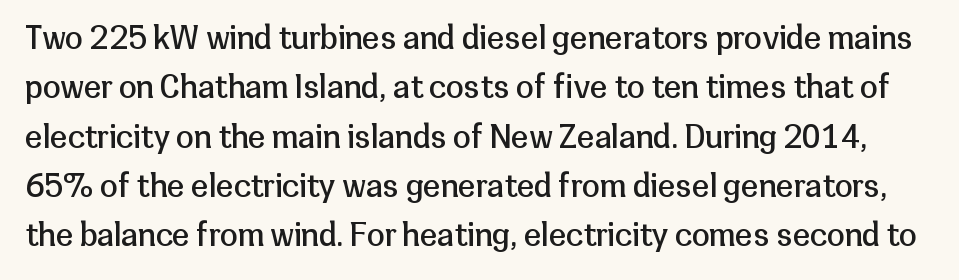
Q: Is the text bold? A: No.
Q: Is the text italic (slanted)? A: No, it is upright.
Q: Is the typeface a serif or a sans-serif typeface? A: Sans-serif.
Q: Is the text underlined? A: No.
Q: Is the spacing between letters normal or unusually wide? A: Normal.
Q: Is the spacing between lines tight, normal or loose? A: Normal.
Q: Width (condensed, normal, or wide)? A: Normal.
Q: Stroke contrast? A: Low.
Q: x-height? A: Medium.
Q: Monospaced? A: No.
